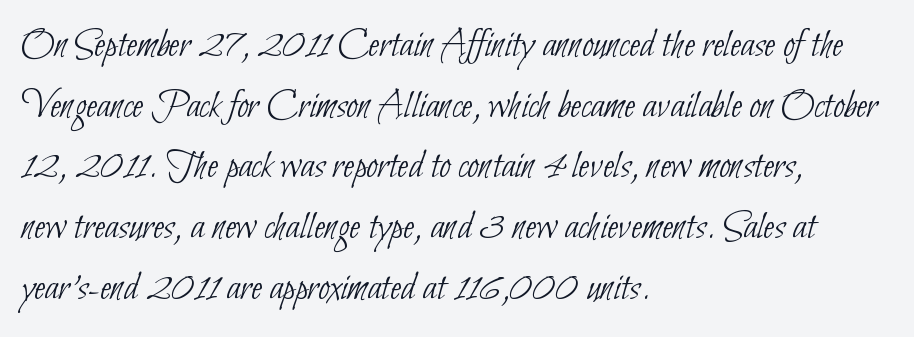
Q: Is the text bold? A: No.
Q: Is the typeface a serif or a sans-serif typeface? A: Sans-serif.
Q: Is the text underlined? A: No.
Q: How is the paragraph aligned? A: Left-aligned.
Q: Is the spacing between letters normal or unusually wide? A: Normal.
Q: Is the spacing between lines tight, normal or loose? A: Normal.
Q: Width (condensed, normal, or wide)? A: Condensed.
Q: Stroke contrast? A: Low.
Q: x-height? A: Small.
Q: Monospaced? A: No.
